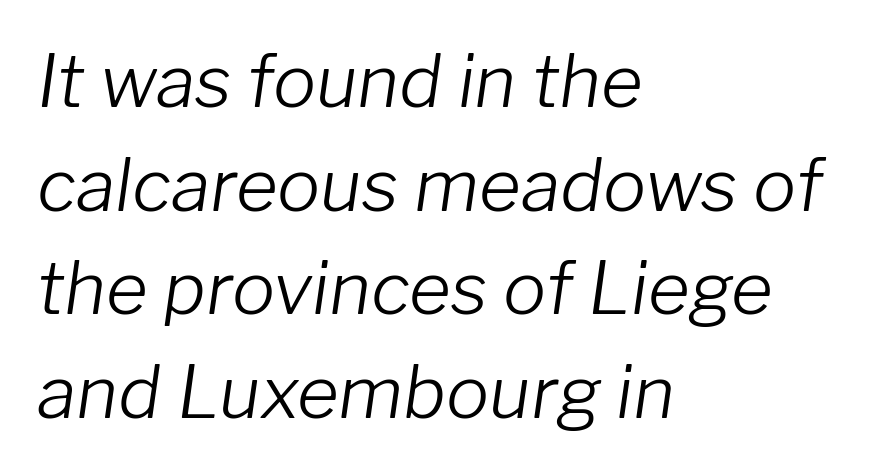
Decoration check: the copy has no underline. Is this a fixed-width face? No — the glyphs have proportional, varying widths. Bold? No — there's no thickening of the strokes. Quick note: interline space is typical.
